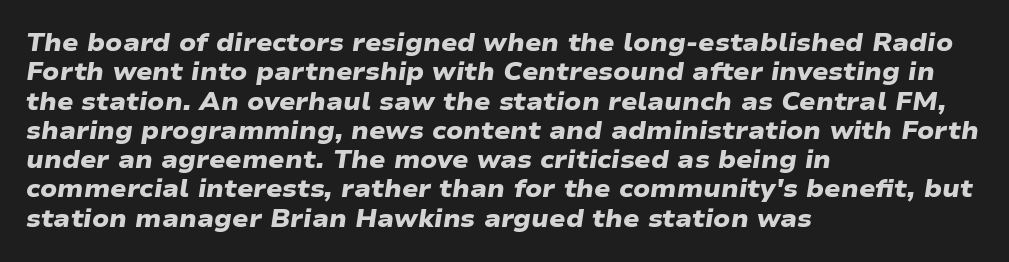
{"bold": "yes", "underline": "no", "align": "left", "line_spacing_ratio": 1.22, "letter_spacing": "normal", "letter_spacing_em": 0.0, "glyph_px": 24}
